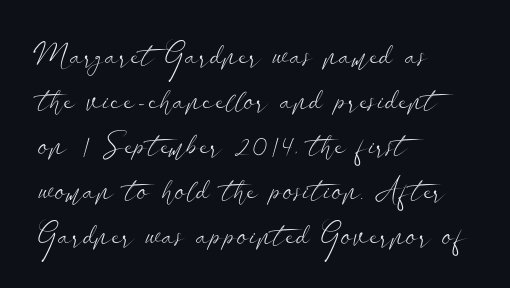
{"serif": "no", "bold": "no", "weight": "light", "width": "wide", "stroke_contrast": "low", "x_height": "small", "monospaced": "no", "underline": "no", "align": "left", "line_spacing": "normal", "line_spacing_ratio": 1.45, "letter_spacing": "normal", "letter_spacing_em": 0.0, "glyph_px": 31}
